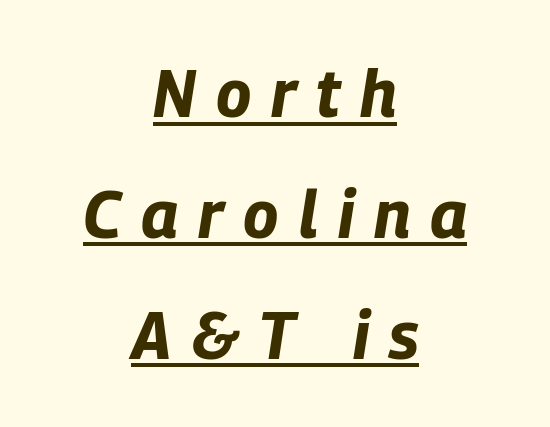
{"italic": "yes", "lean": "right", "slant_degrees": 9, "bold": "yes", "weight": "bold", "width": "condensed", "stroke_contrast": "low", "x_height": "large", "monospaced": "no", "underline": "yes", "align": "center", "line_spacing_ratio": 1.83, "letter_spacing": "wide", "letter_spacing_em": 0.3, "glyph_px": 66}
